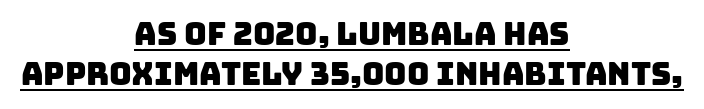
Q: Is the typeface a serif or a sans-serif typeface? A: Sans-serif.
Q: Is the text underlined? A: Yes.
Q: How is the paragraph aligned? A: Centered.
Q: Is the spacing between letters normal or unusually wide? A: Normal.
Q: Is the spacing between lines tight, normal or loose? A: Normal.
Q: Width (condensed, normal, or wide)? A: Normal.
Q: Stroke contrast? A: Low.
Q: x-height? A: Large.
Q: Monospaced? A: No.
